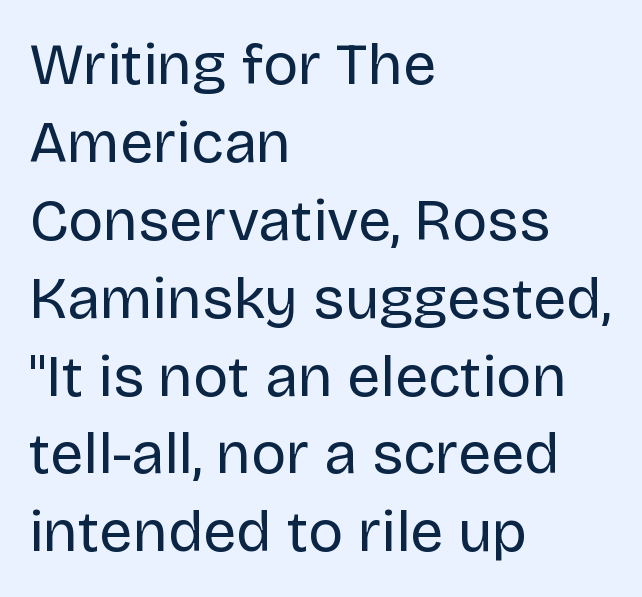
{"serif": "no", "italic": "no", "bold": "no", "weight": "regular", "width": "normal", "stroke_contrast": "low", "x_height": "large", "monospaced": "no", "underline": "no", "align": "left", "line_spacing": "normal", "line_spacing_ratio": 1.32, "letter_spacing": "normal", "letter_spacing_em": 0.0, "glyph_px": 59}
